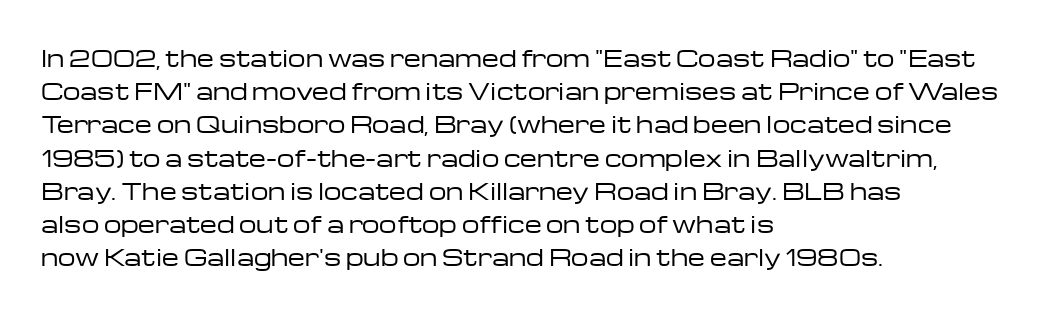
Tall strokes in this sample are plumb rather than angled. Weight: regular or lighter. Tracking value appears to be zero — textbook default spacing. The passage shown stacks its lines at a standard gap. The lines in this sample share a left origin and differ only in where they stop. Anything drawn beneath the words? Only blank space.
